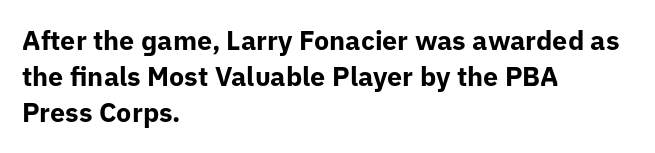
Q: Is the text bold? A: Yes.
Q: Is the text italic (slanted)? A: No, it is upright.
Q: Is the text underlined? A: No.
Q: How is the paragraph aligned? A: Left-aligned.
Q: Is the spacing between letters normal or unusually wide? A: Normal.
Q: Is the spacing between lines tight, normal or loose? A: Normal.
